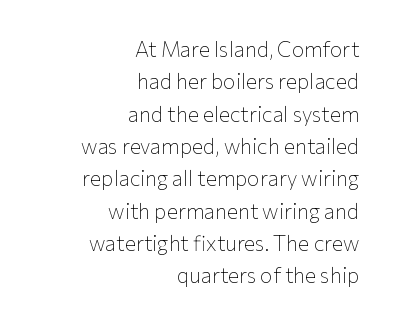
The image shows 21 px text type, upright; set right-aligned, normal line spacing (1.54x), normal letter spacing, not underlined.
